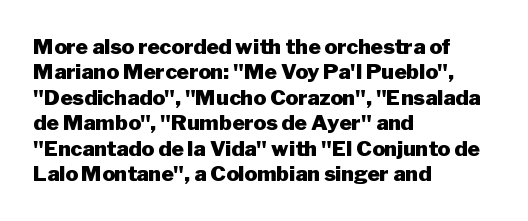
{"italic": "no", "bold": "yes", "underline": "no", "align": "left", "line_spacing_ratio": 1.21, "letter_spacing": "normal", "letter_spacing_em": 0.0, "glyph_px": 21}
